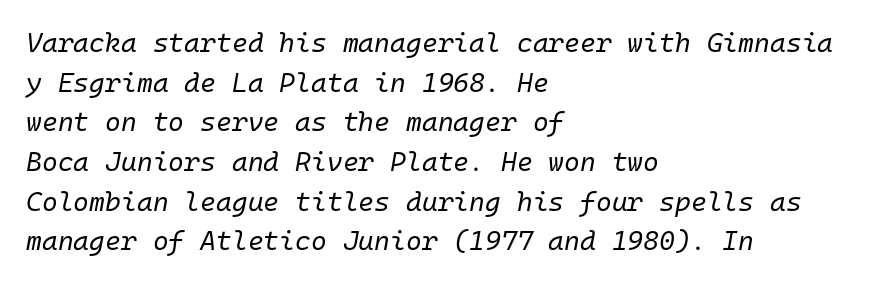
The image shows 27 px text type, italic (leaning right); set left-aligned, normal line spacing (1.47x), normal letter spacing, not underlined.
